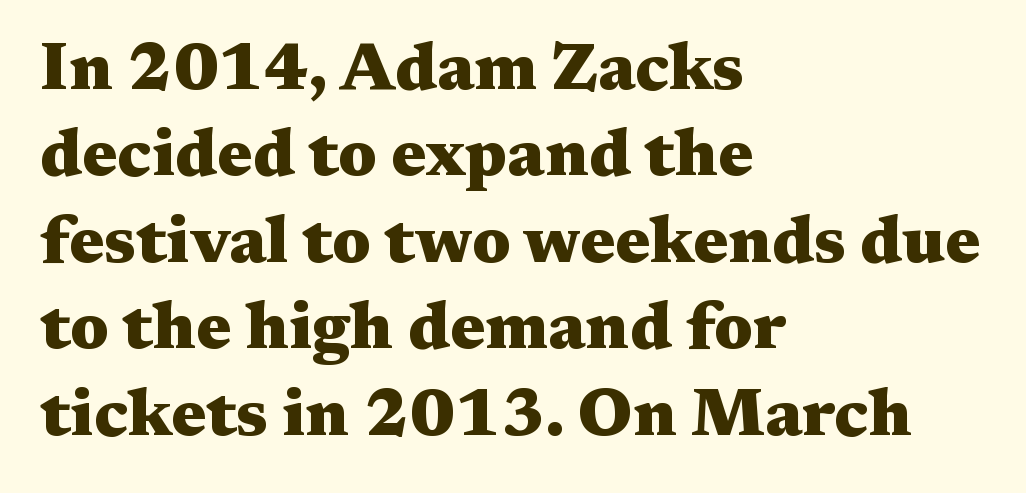
A typesetter would call this leading conventional body-copy spacing. The gap between lines stays unmarked. Regarding serifs, this sample has them. A typesetter would call this proportional, since set widths differ per character. This is the regular roman posture of the typeface.
